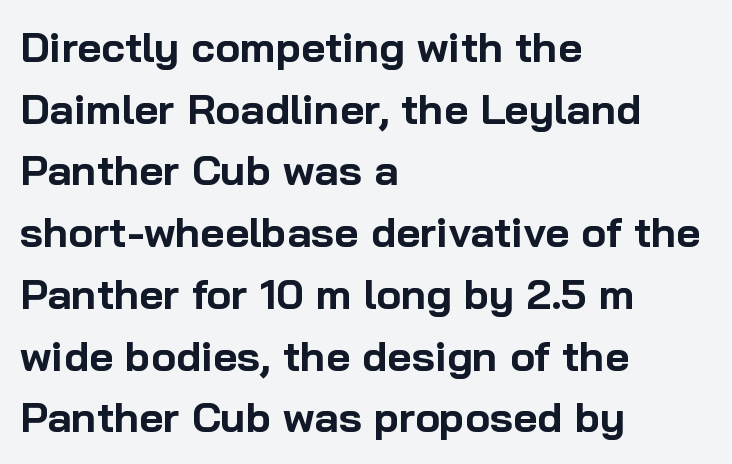
The image shows 42 px bold sans-serif type, upright; set left-aligned, normal line spacing (1.47x), normal letter spacing, not underlined; low stroke contrast and a medium x-height.
